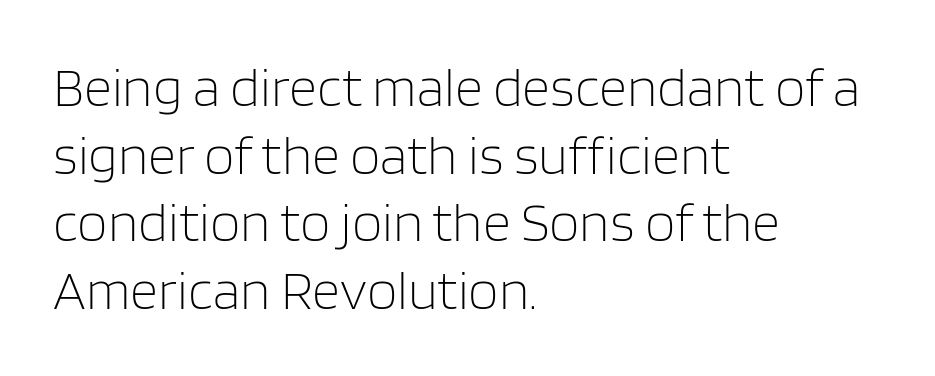
{"serif": "no", "italic": "no", "bold": "no", "weight": "light", "width": "normal", "stroke_contrast": "low", "x_height": "large", "monospaced": "no", "underline": "no", "align": "left", "line_spacing_ratio": 1.23, "letter_spacing": "normal", "letter_spacing_em": 0.0, "glyph_px": 55}
